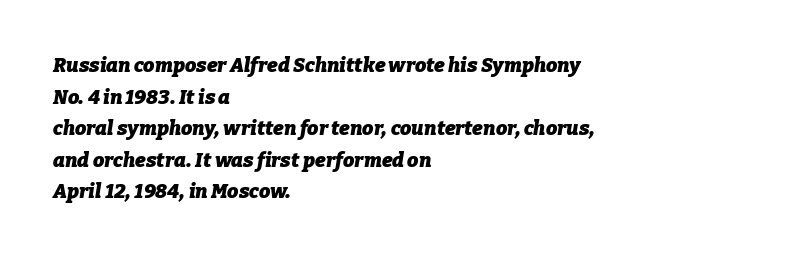
Q: Is the text bold? A: Yes.
Q: Is the text italic (slanted)? A: Yes, it leans right by about 9 degrees.
Q: Is the text underlined? A: No.
Q: How is the paragraph aligned? A: Left-aligned.
Q: Is the spacing between letters normal or unusually wide? A: Normal.
Q: Is the spacing between lines tight, normal or loose? A: Normal.
